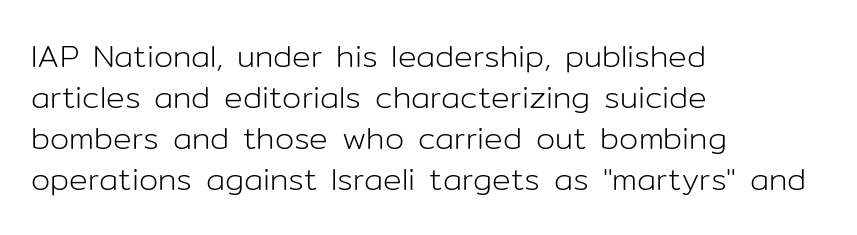
Rows of type keep a routine distance in the vertical direction. The type sits square on the baseline with zero lean. Stroke thickness stays within the range of a standard reading face or lighter. These lines are set flush left with a ragged right edge. Between one letter and the next there's only the usual sliver of space.
